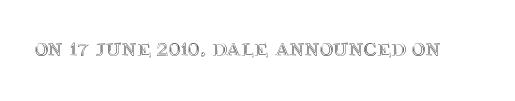
The image shows 26 px text type, upright; set normal letter spacing, not underlined.
